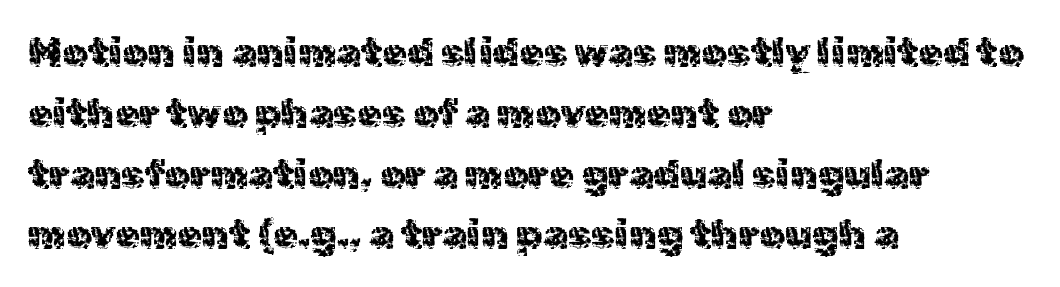
Q: Is the text bold? A: No.
Q: Is the text italic (slanted)? A: No, it is upright.
Q: Is the typeface a serif or a sans-serif typeface? A: Sans-serif.
Q: Is the text underlined? A: No.
Q: How is the paragraph aligned? A: Left-aligned.
Q: Is the spacing between letters normal or unusually wide? A: Normal.
Q: Is the spacing between lines tight, normal or loose? A: Normal.
Q: Width (condensed, normal, or wide)? A: Normal.
Q: x-height? A: Medium.
Q: Monospaced? A: No.
